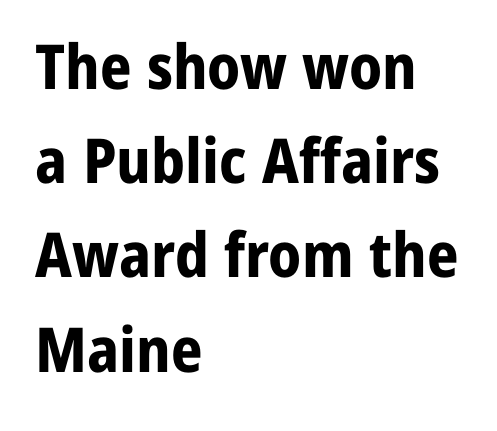
{"serif": "no", "italic": "no", "bold": "yes", "weight": "bold", "width": "normal", "stroke_contrast": "low", "x_height": "medium", "monospaced": "no", "underline": "no", "align": "left", "line_spacing": "normal", "line_spacing_ratio": 1.52, "letter_spacing": "normal", "letter_spacing_em": 0.0, "glyph_px": 62}
